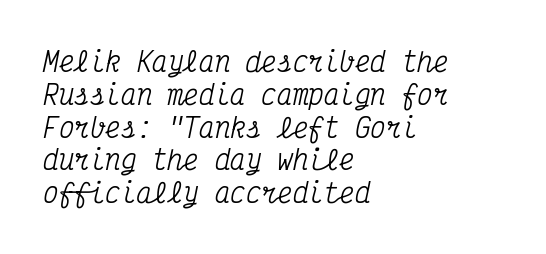
The image shows 26 px text type, italic (leaning right); set left-aligned, normal line spacing (1.26x), normal letter spacing, not underlined.
